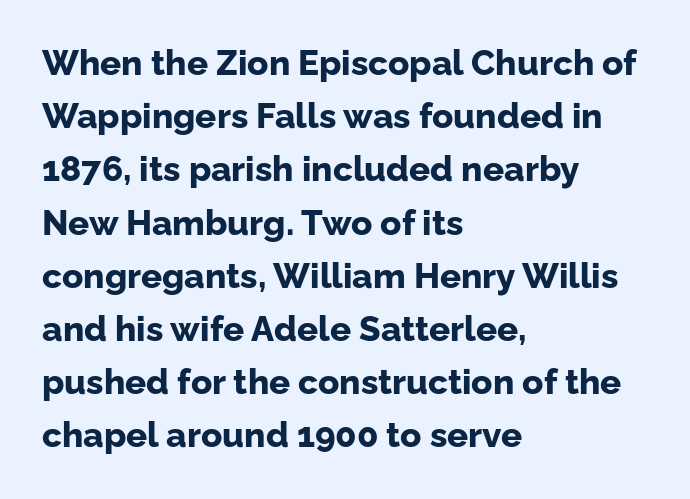
No word sits above an underline. Tall strokes in this sample are plumb rather than angled. Does the copy run flush right? No — it runs flush left. Line spacing here is normal. Students, this is bold: see how much ink each stroke carries.
